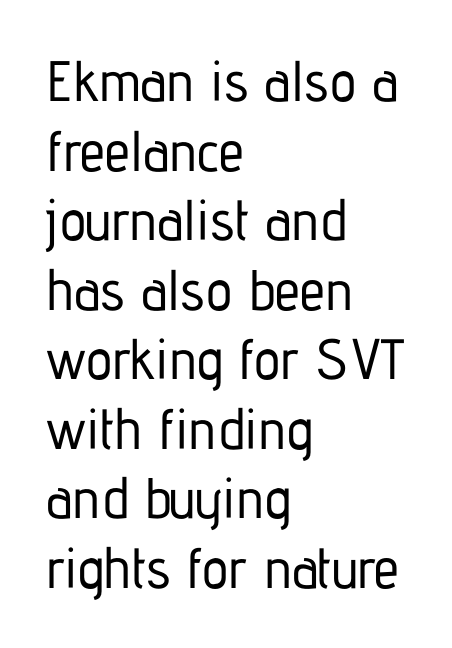
The image shows 57 px condensed sans-serif type, upright; set left-aligned, line spacing 1.22x, normal letter spacing, not underlined; low stroke contrast and a medium x-height.
